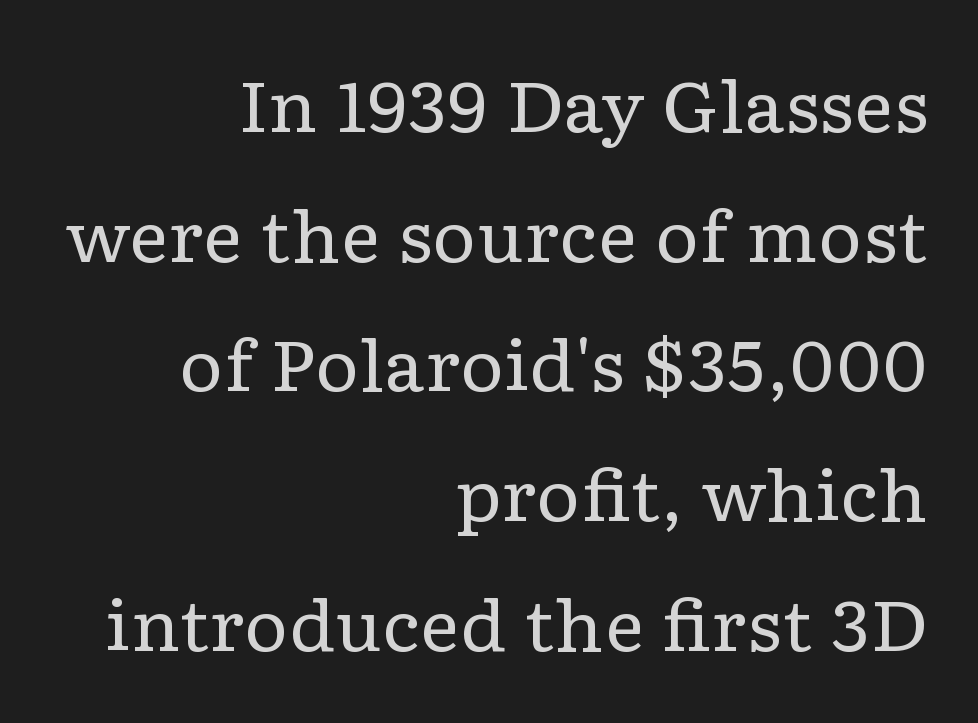
Q: Is the text bold? A: No.
Q: Is the text italic (slanted)? A: No, it is upright.
Q: Is the typeface a serif or a sans-serif typeface? A: Serif.
Q: Is the text underlined? A: No.
Q: How is the paragraph aligned? A: Right-aligned.
Q: Is the spacing between letters normal or unusually wide? A: Normal.
Q: Width (condensed, normal, or wide)? A: Wide.
Q: Stroke contrast? A: Low.
Q: x-height? A: Medium.
Q: Monospaced? A: No.
